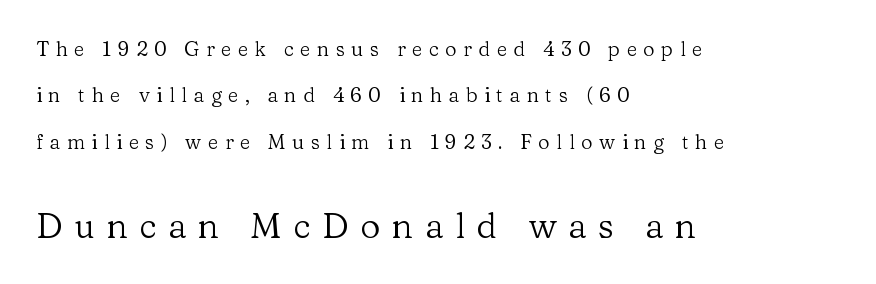
Each stroke keeps to a modest, everyday thickness or less. Substantial extra tracking has been applied to these lines. Little horizontal feet cap the strokes, marking this as serif type. These lines were composed using upright roman letters. These lines stack with their left ends in a neat column.
